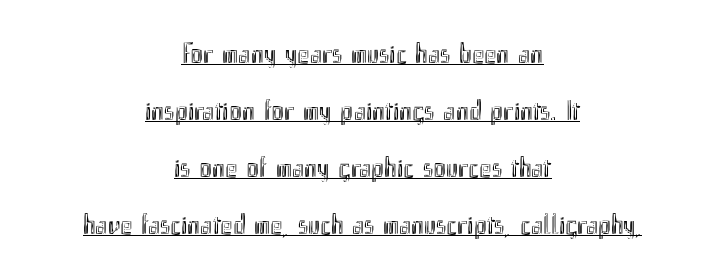
Q: Is the text italic (slanted)? A: No, it is upright.
Q: Is the text underlined? A: Yes.
Q: How is the paragraph aligned? A: Centered.
Q: Is the spacing between letters normal or unusually wide? A: Normal.
Q: Is the spacing between lines tight, normal or loose? A: Loose.
Q: Width (condensed, normal, or wide)? A: Condensed.
Q: x-height? A: Small.
Q: Monospaced? A: No.
